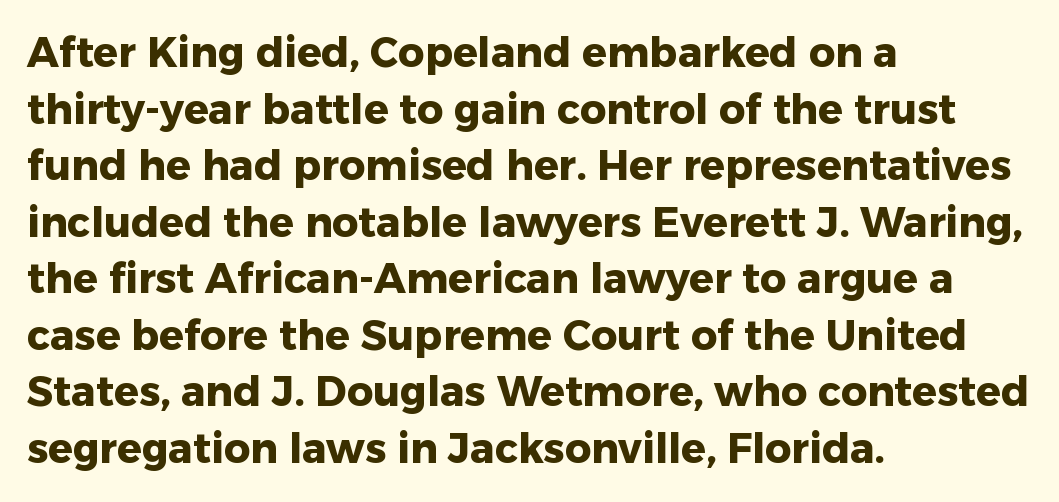
Q: Is the text bold? A: Yes.
Q: Is the text italic (slanted)? A: No, it is upright.
Q: Is the typeface a serif or a sans-serif typeface? A: Sans-serif.
Q: Is the text underlined? A: No.
Q: How is the paragraph aligned? A: Left-aligned.
Q: Is the spacing between letters normal or unusually wide? A: Normal.
Q: Is the spacing between lines tight, normal or loose? A: Normal.
Q: Width (condensed, normal, or wide)? A: Normal.
Q: Stroke contrast? A: Low.
Q: x-height? A: Medium.
Q: Monospaced? A: No.
